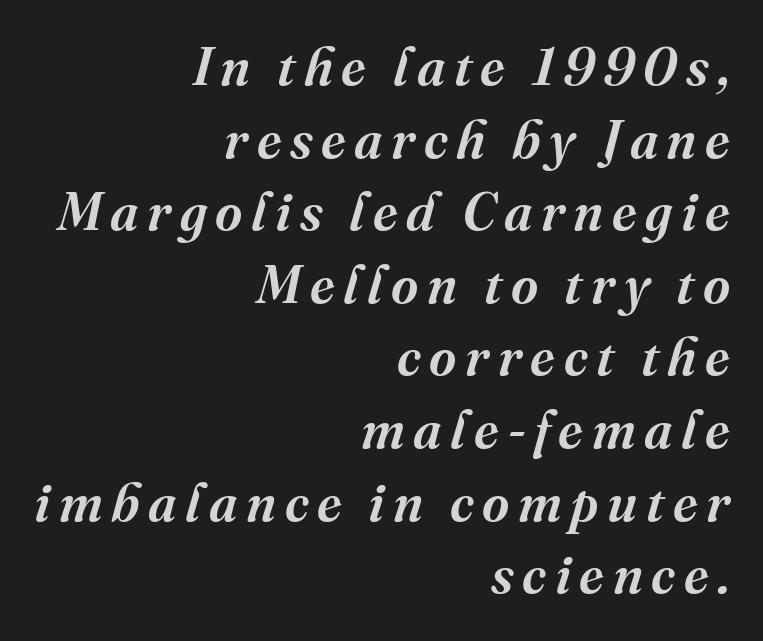
Q: Is the text bold? A: Semi-bold.
Q: Is the text italic (slanted)? A: Yes, it leans right by about 16 degrees.
Q: Is the typeface a serif or a sans-serif typeface? A: Serif.
Q: Is the text underlined? A: No.
Q: How is the paragraph aligned? A: Right-aligned.
Q: Is the spacing between lines tight, normal or loose? A: Normal.
Q: Width (condensed, normal, or wide)? A: Normal.
Q: Stroke contrast? A: Medium.
Q: x-height? A: Medium.
Q: Monospaced? A: No.
